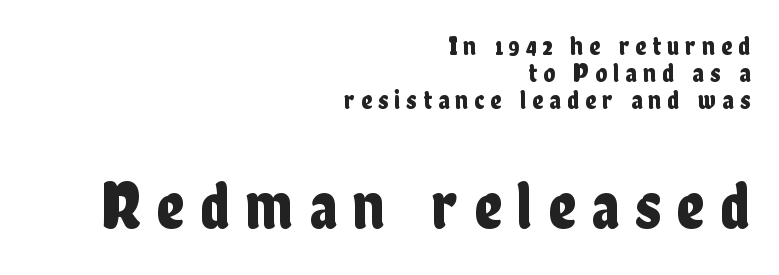
The image shows 68 px condensed sans-serif type, upright; set right-aligned, tight line spacing (1.0x), unusually wide letter spacing (+0.23 em), not underlined; the second (bottom) block is 2.52x larger; low stroke contrast and a medium x-height.
